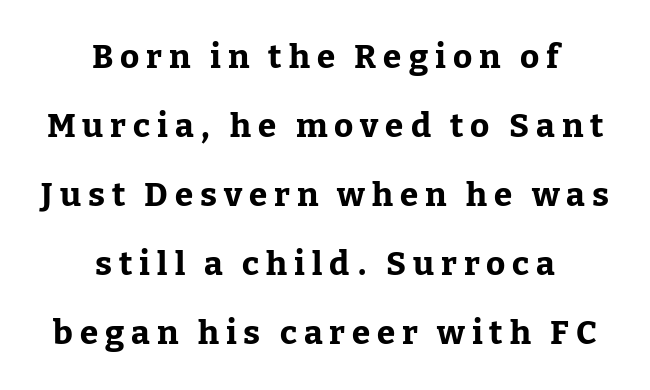
The image shows 33 px bold serif type, upright; set centered, loose line spacing (2.09x), unusually wide letter spacing (+0.21 em), not underlined; low stroke contrast and a medium x-height.
